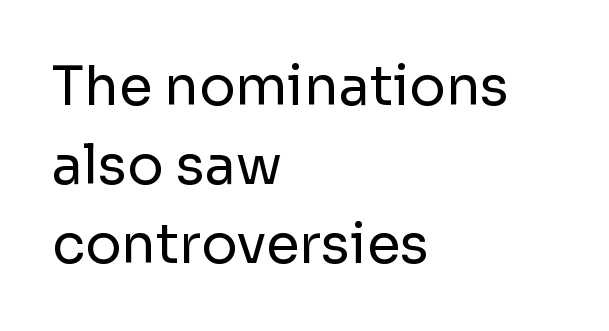
The image shows 54 px regular-weight sans-serif type, upright; set left-aligned, normal line spacing (1.46x), normal letter spacing, not underlined; low stroke contrast and a medium x-height.
